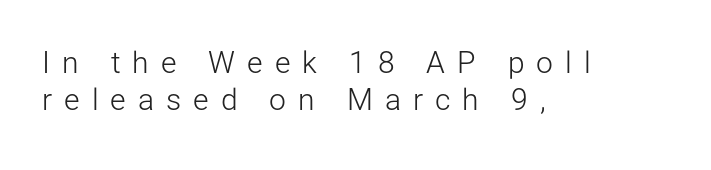
Q: Is the text bold? A: No.
Q: Is the text italic (slanted)? A: No, it is upright.
Q: Is the typeface a serif or a sans-serif typeface? A: Sans-serif.
Q: Is the text underlined? A: No.
Q: How is the paragraph aligned? A: Left-aligned.
Q: Is the spacing between letters normal or unusually wide? A: Unusually wide.
Q: Is the spacing between lines tight, normal or loose? A: Normal.
Q: Width (condensed, normal, or wide)? A: Normal.
Q: Stroke contrast? A: Low.
Q: x-height? A: Medium.
Q: Monospaced? A: No.
